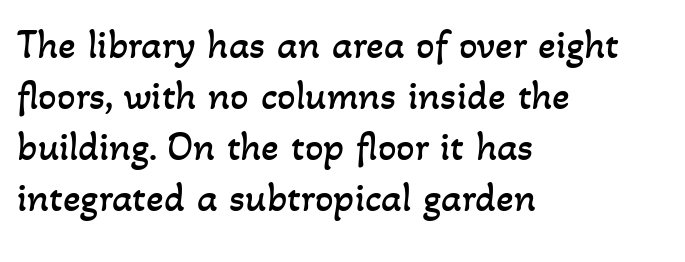
The image shows 41 px regular-weight type; set left-aligned, line spacing 1.24x, normal letter spacing, not underlined; low stroke contrast and a small x-height.
